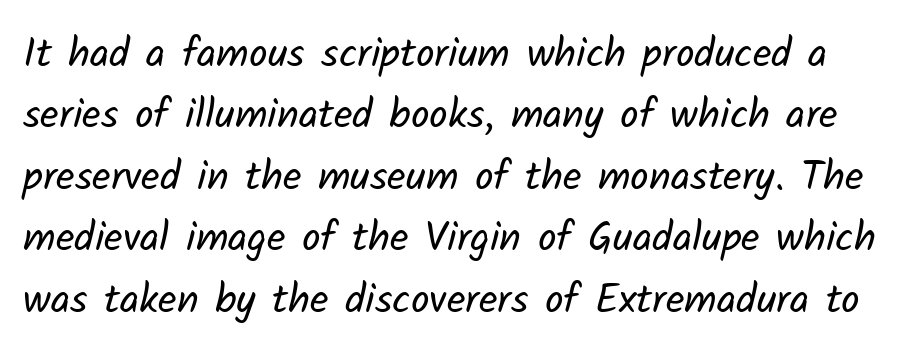
The image shows 41 px regular-weight sans-serif type; set normal line spacing (1.5x), normal letter spacing, not underlined; low stroke contrast and a medium x-height.
